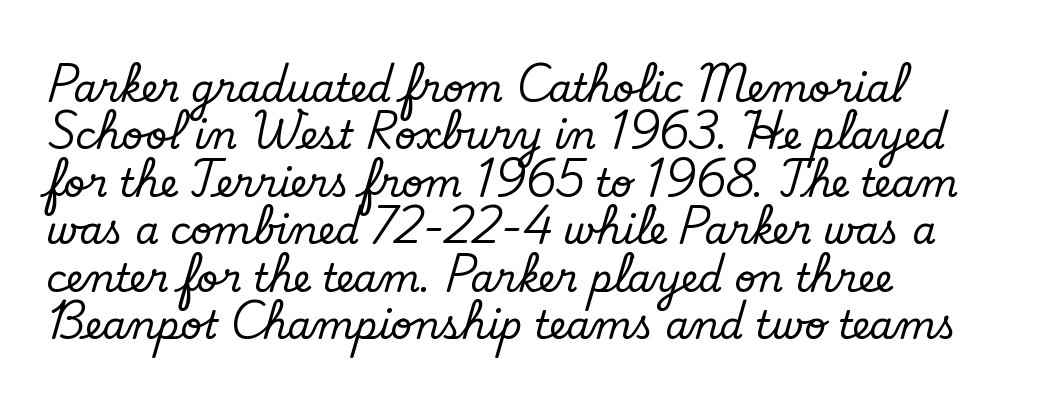
The image shows 38 px serif type; set left-aligned, normal line spacing (1.25x), normal letter spacing, not underlined; low stroke contrast and a small x-height.
